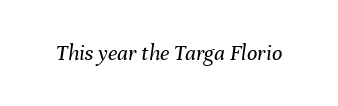
Q: Is the text bold? A: No.
Q: Is the text italic (slanted)? A: Yes, it leans right by about 8 degrees.
Q: Is the text underlined? A: No.
Q: Is the spacing between letters normal or unusually wide? A: Normal.
